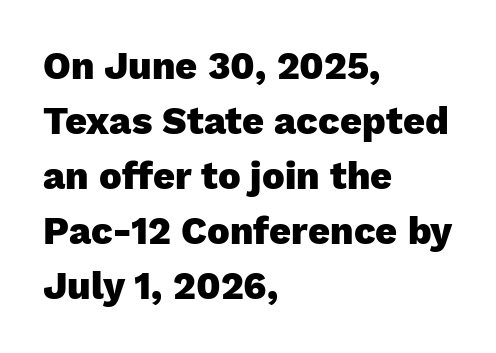
{"serif": "no", "italic": "no", "bold": "yes", "weight": "heavy", "width": "normal", "stroke_contrast": "low", "x_height": "medium", "monospaced": "no", "underline": "no", "align": "left", "line_spacing": "normal", "line_spacing_ratio": 1.45, "letter_spacing": "normal", "letter_spacing_em": 0.0, "glyph_px": 38}
